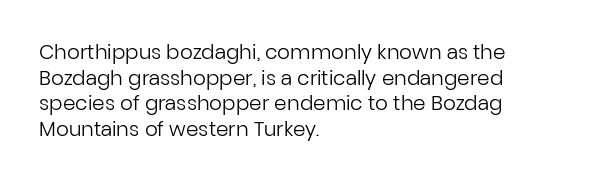
The image shows 20 px text type, upright; set left-aligned, normal line spacing (1.28x), normal letter spacing, not underlined.
